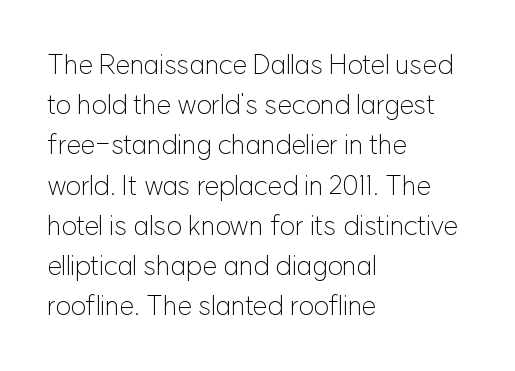
{"italic": "no", "bold": "no", "underline": "no", "align": "left", "line_spacing": "normal", "line_spacing_ratio": 1.49, "letter_spacing": "normal", "letter_spacing_em": 0.0, "glyph_px": 27}
